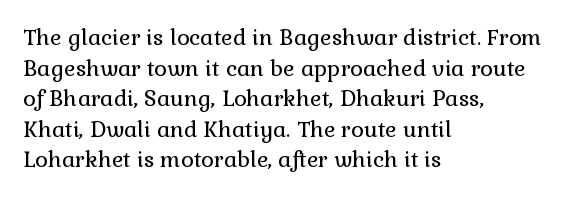
Q: Is the text bold? A: No.
Q: Is the text italic (slanted)? A: No, it is upright.
Q: Is the text underlined? A: No.
Q: How is the paragraph aligned? A: Left-aligned.
Q: Is the spacing between letters normal or unusually wide? A: Normal.
Q: Is the spacing between lines tight, normal or loose? A: Normal.
